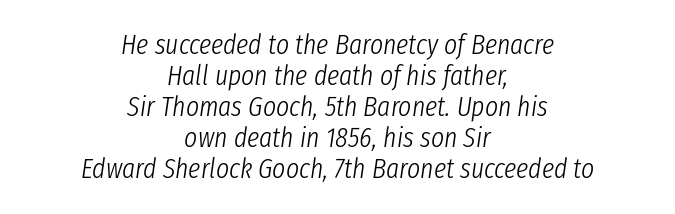
{"italic": "yes", "lean": "right", "slant_degrees": 8, "bold": "no", "weight": "light", "width": "condensed", "stroke_contrast": "low", "x_height": "medium", "monospaced": "no", "underline": "no", "align": "center", "line_spacing": "tight", "line_spacing_ratio": 1.11, "letter_spacing": "normal", "letter_spacing_em": 0.0, "glyph_px": 28}
